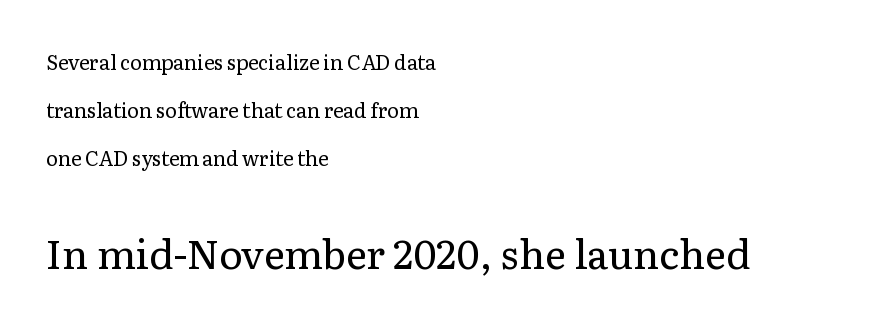
The image shows 40 px regular-weight serif type, upright; set left-aligned, loose line spacing (2.39x), normal letter spacing, not underlined; the second (bottom) block is 2.0x larger; low stroke contrast and a medium x-height.
